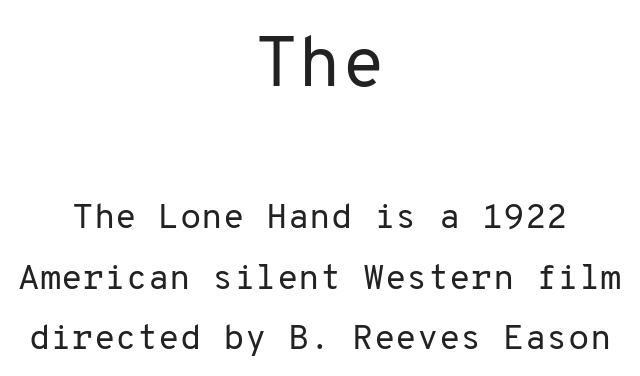
Every character here occupies the same horizontal width, giving the sample a typewriter-like rhythm. On a weight scale, this lands at 450 or below. The block sitting higher on the canvas is the one with enlarged characters. Caption: standard tracking, unaltered. This sample uses a sans-serif face. Neither beginnings nor endings align; midpoints do.
